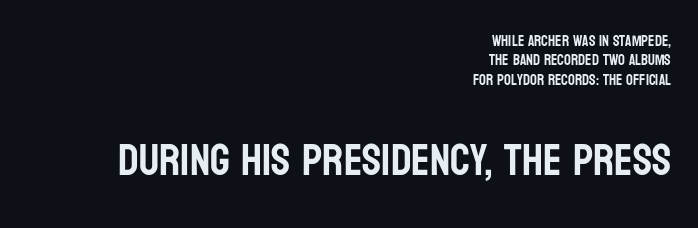
The image shows 44 px condensed sans-serif type, upright; set right-aligned, normal line spacing (1.3x), normal letter spacing, not underlined; the second (bottom) block is 2.93x larger; low stroke contrast and a large x-height.
